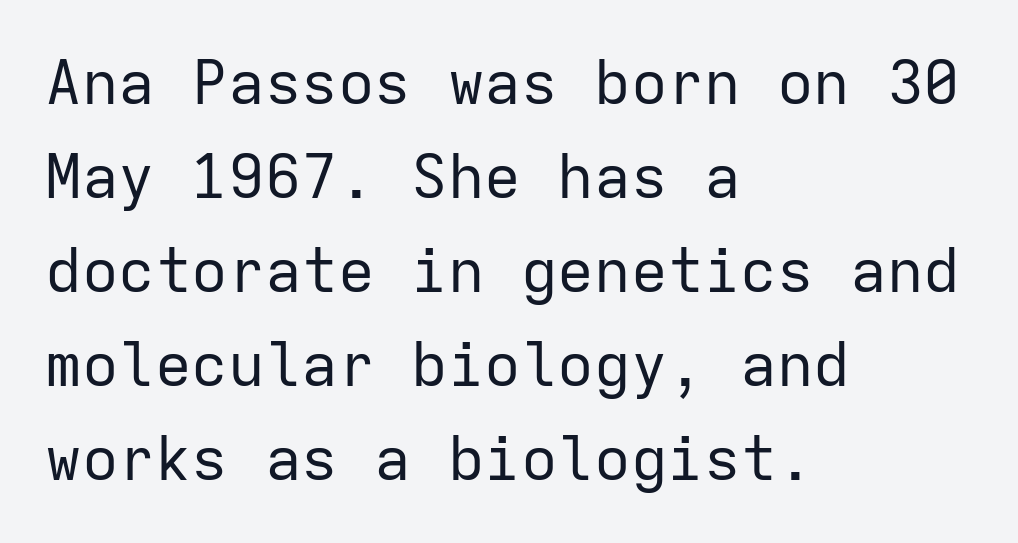
{"serif": "no", "italic": "no", "bold": "no", "weight": "regular", "width": "normal", "stroke_contrast": "low", "x_height": "medium", "monospaced": "yes", "underline": "no", "align": "left", "line_spacing": "normal", "line_spacing_ratio": 1.54, "letter_spacing": "normal", "letter_spacing_em": 0.0, "glyph_px": 61}
